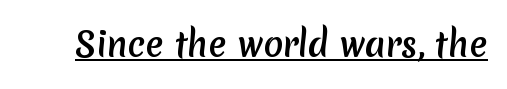
Classification — sans serif. Looks like someone drew a line under every word here. Here the designer chose a conventional face with non-uniform glyph widths. Is the letter spacing exaggerated? No — it looks like the ordinary default.
